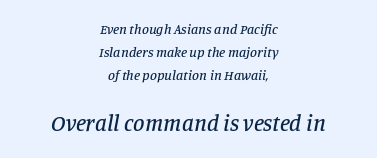
Q: Is the text italic (slanted)? A: Yes, it leans right by about 11 degrees.
Q: Is the text underlined? A: No.
Q: How is the paragraph aligned? A: Centered.
Q: Is the spacing between letters normal or unusually wide? A: Normal.
Q: Is the spacing between lines tight, normal or loose? A: Normal.
Q: Which block of text is set in a larger size, the first (top) or the second (bottom)? A: The second (bottom) one.
